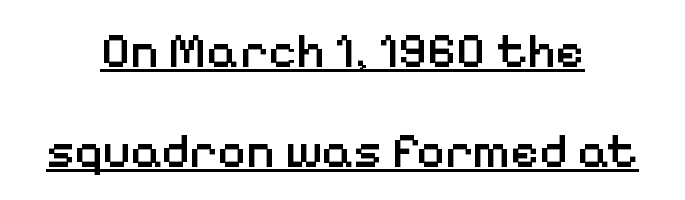
How heavy is the stroke? Medium-heavy — a semibold, shy of bold. Ordinary non-slanted type is in use. The lines in this sample share a center point and differ in where they start and stop. The lettering is marked with a stroke running underneath it. Each letter keeps its own natural width here, so spacing adapts to shape.
